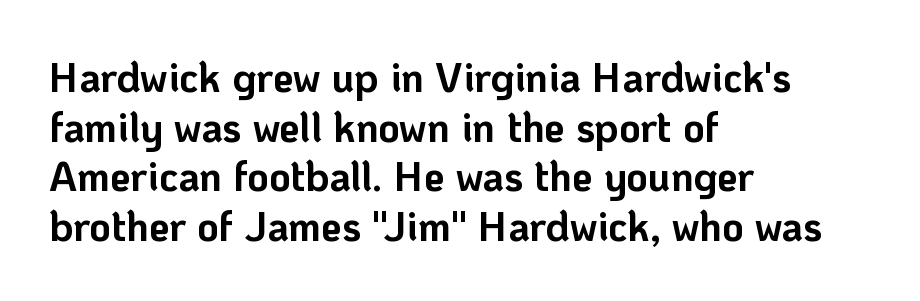
Q: Is the text bold? A: Yes.
Q: Is the text italic (slanted)? A: No, it is upright.
Q: Is the typeface a serif or a sans-serif typeface? A: Sans-serif.
Q: Is the text underlined? A: No.
Q: How is the paragraph aligned? A: Left-aligned.
Q: Is the spacing between letters normal or unusually wide? A: Normal.
Q: Width (condensed, normal, or wide)? A: Normal.
Q: Stroke contrast? A: Low.
Q: x-height? A: Medium.
Q: Monospaced? A: No.
